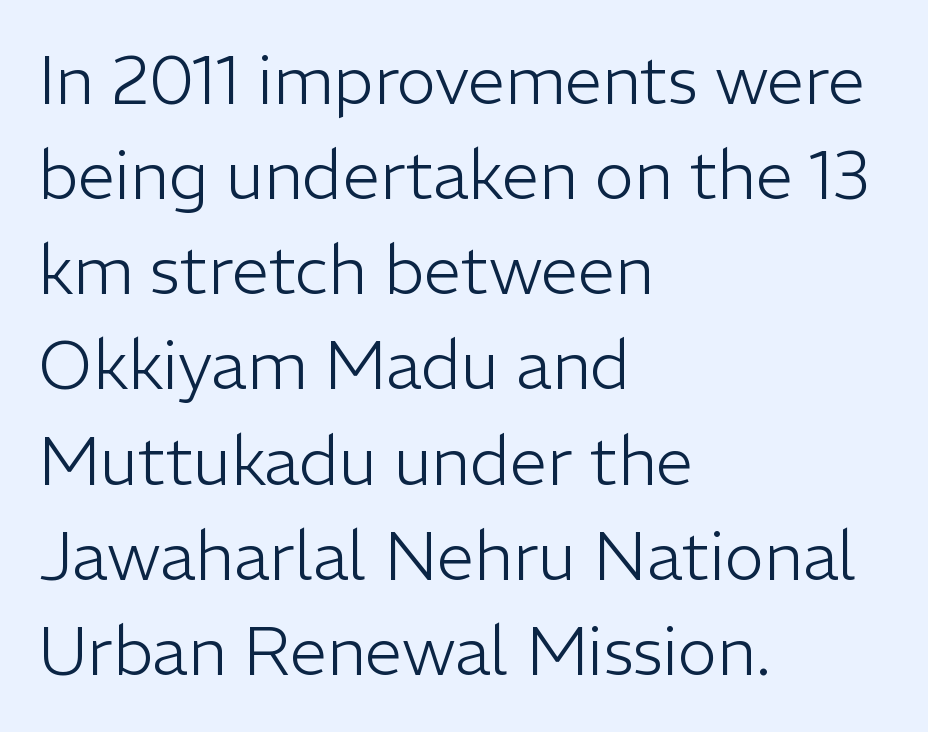
Unlike a traditional serif, this face leaves its strokes unadorned. Whoever set this chose a conventional vertical rhythm. Heft: none added — not bold. Note the varied advance widths — an 'i' is clearly narrower than an 'm'.
